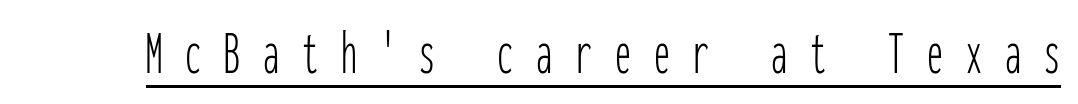
The image shows 64 px thin, condensed sans-serif type, upright, monospaced; set unusually wide letter spacing (+0.36 em), underlined; low stroke contrast and a medium x-height.
